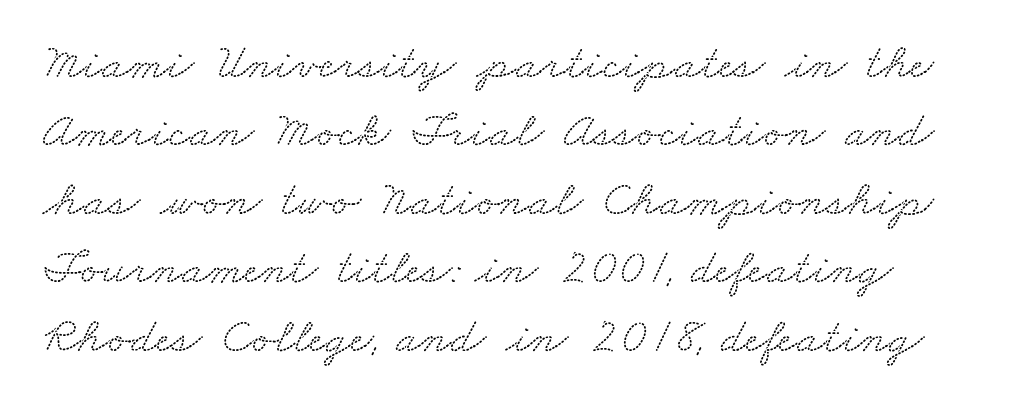
{"serif": "yes", "width": "wide", "stroke_contrast": "low", "x_height": "small", "monospaced": "no", "underline": "no", "line_spacing": "normal", "line_spacing_ratio": 1.37, "letter_spacing": "normal", "letter_spacing_em": 0.0, "glyph_px": 50}
